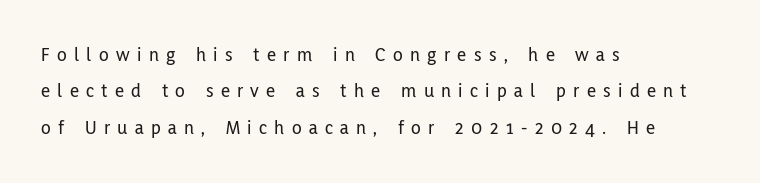
{"italic": "no", "underline": "no", "align": "left", "line_spacing_ratio": 1.82, "letter_spacing": "wide", "letter_spacing_em": 0.37, "glyph_px": 20}
